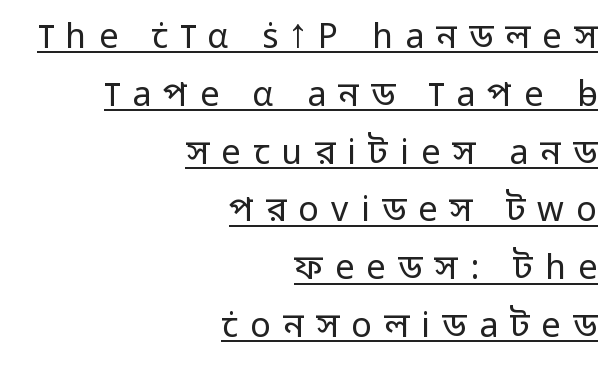
Q: Is the text bold? A: No.
Q: Is the text italic (slanted)? A: No, it is upright.
Q: Is the typeface a serif or a sans-serif typeface? A: Sans-serif.
Q: Is the text underlined? A: Yes.
Q: How is the paragraph aligned? A: Right-aligned.
Q: Is the spacing between letters normal or unusually wide? A: Unusually wide.
Q: Is the spacing between lines tight, normal or loose? A: Normal.
Q: Width (condensed, normal, or wide)? A: Normal.
Q: Stroke contrast? A: Low.
Q: x-height? A: Medium.
Q: Monospaced? A: No.
